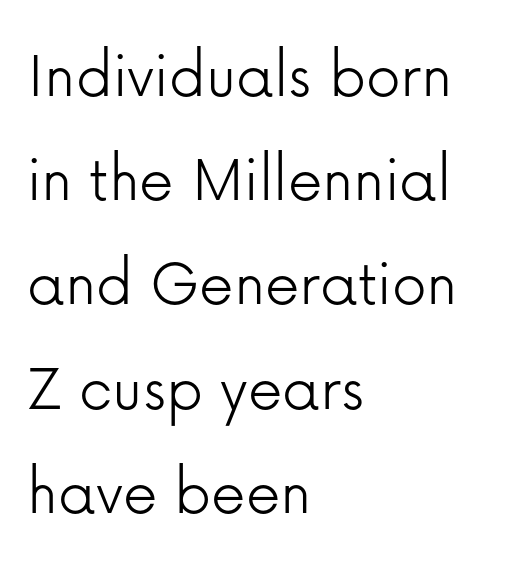
Q: Is the text bold? A: No.
Q: Is the text italic (slanted)? A: No, it is upright.
Q: Is the typeface a serif or a sans-serif typeface? A: Sans-serif.
Q: Is the text underlined? A: No.
Q: How is the paragraph aligned? A: Left-aligned.
Q: Is the spacing between letters normal or unusually wide? A: Normal.
Q: Is the spacing between lines tight, normal or loose? A: Normal.
Q: Width (condensed, normal, or wide)? A: Normal.
Q: Stroke contrast? A: Low.
Q: x-height? A: Medium.
Q: Monospaced? A: No.
